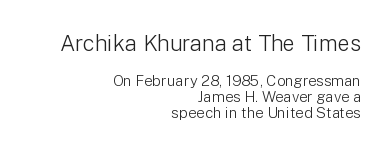
{"italic": "no", "bold": "no", "underline": "no", "align": "right", "line_spacing": "tight", "line_spacing_ratio": 1.06, "letter_spacing": "normal", "letter_spacing_em": 0.0, "larger_block": "first", "size_ratio": 1.47, "glyph_px": 22}
